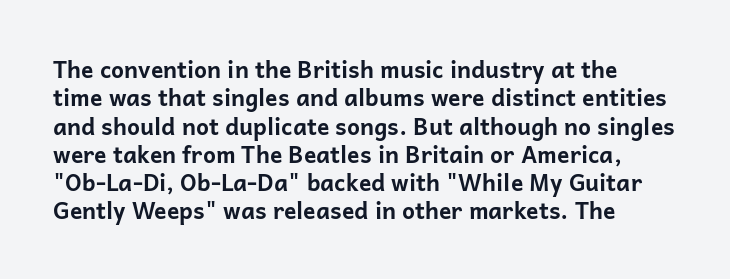
Q: Is the text bold? A: Yes.
Q: Is the text italic (slanted)? A: No, it is upright.
Q: Is the text underlined? A: No.
Q: Is the spacing between letters normal or unusually wide? A: Normal.
